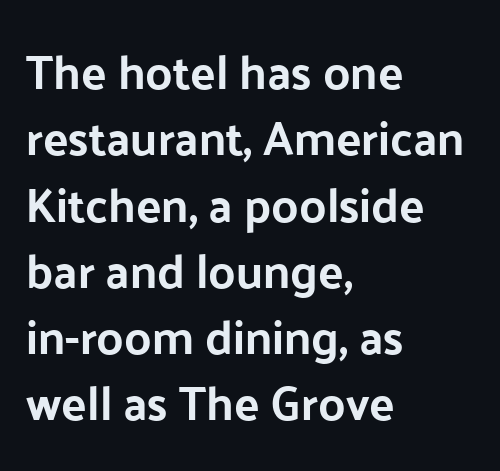
Q: Is the text italic (slanted)? A: No, it is upright.
Q: Is the typeface a serif or a sans-serif typeface? A: Sans-serif.
Q: Is the text underlined? A: No.
Q: How is the paragraph aligned? A: Left-aligned.
Q: Is the spacing between letters normal or unusually wide? A: Normal.
Q: Is the spacing between lines tight, normal or loose? A: Normal.
Q: Width (condensed, normal, or wide)? A: Normal.
Q: Stroke contrast? A: Low.
Q: x-height? A: Medium.
Q: Monospaced? A: No.
